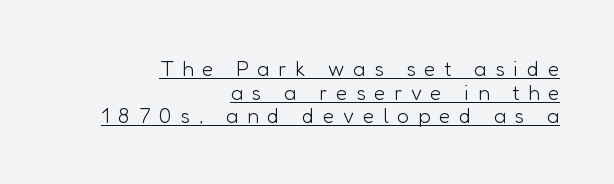
The image shows 21 px text type, upright; set right-aligned, tight line spacing (1.12x), unusually wide letter spacing (+0.41 em), underlined.
